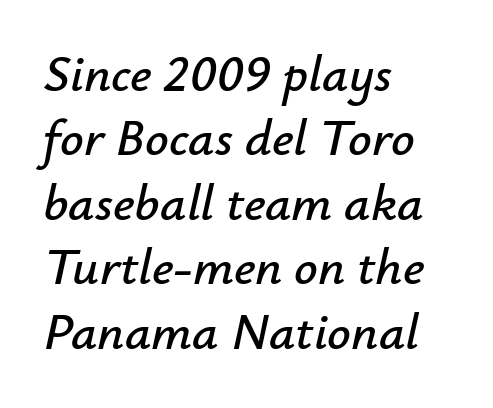
The image shows 52 px text type, italic (leaning right); set left-aligned, line spacing 1.24x, normal letter spacing, not underlined; low stroke contrast and a small x-height.
